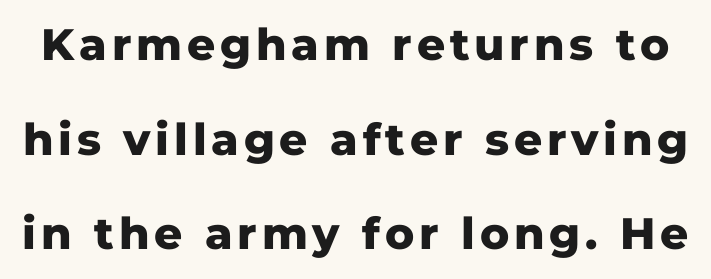
Q: Is the text bold? A: Yes.
Q: Is the text italic (slanted)? A: No, it is upright.
Q: Is the typeface a serif or a sans-serif typeface? A: Sans-serif.
Q: Is the text underlined? A: No.
Q: Is the spacing between lines tight, normal or loose? A: Loose.
Q: Width (condensed, normal, or wide)? A: Normal.
Q: Stroke contrast? A: Low.
Q: x-height? A: Medium.
Q: Monospaced? A: No.
